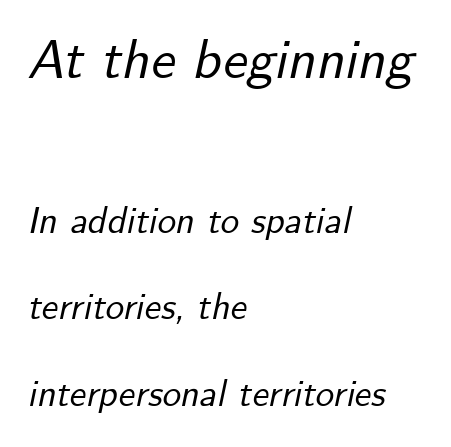
{"italic": "yes", "lean": "right", "slant_degrees": 12, "width": "normal", "stroke_contrast": "low", "x_height": "small", "monospaced": "no", "underline": "no", "align": "left", "line_spacing": "loose", "line_spacing_ratio": 2.33, "letter_spacing": "normal", "letter_spacing_em": 0.0, "larger_block": "first", "size_ratio": 1.49, "glyph_px": 55}
